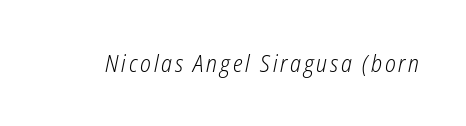
Q: Is the text bold? A: No.
Q: Is the text italic (slanted)? A: Yes, it leans right by about 12 degrees.
Q: Is the text underlined? A: No.
